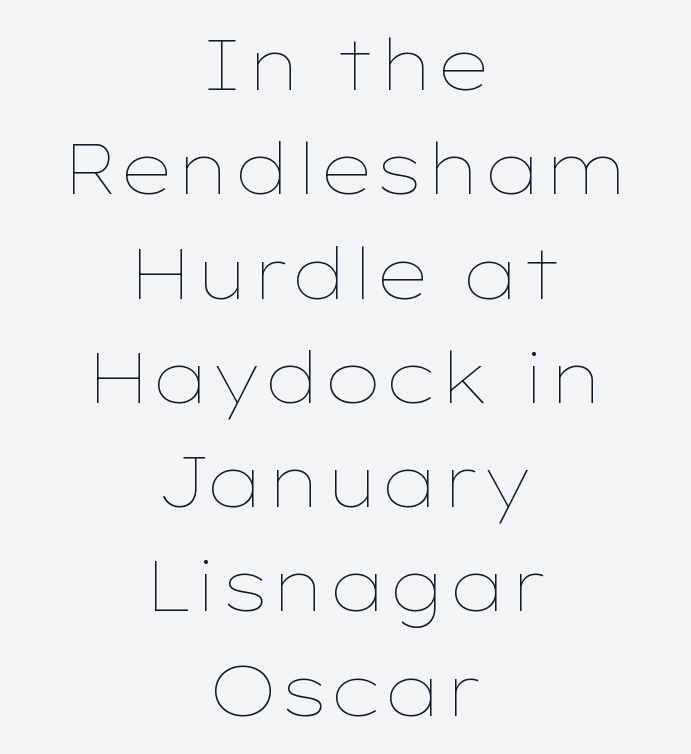
The image shows 70 px thin, wide type, upright; set centered, normal line spacing (1.49x), normal letter spacing, not underlined; low stroke contrast and a medium x-height.
